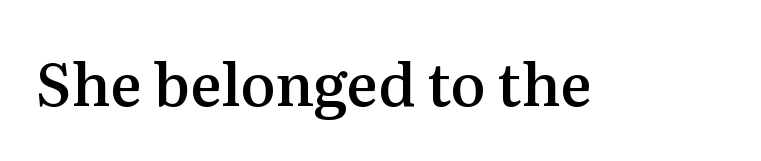
Q: Is the text bold? A: Semi-bold.
Q: Is the text italic (slanted)? A: No, it is upright.
Q: Is the typeface a serif or a sans-serif typeface? A: Serif.
Q: Is the text underlined? A: No.
Q: Is the spacing between letters normal or unusually wide? A: Normal.
Q: Width (condensed, normal, or wide)? A: Normal.
Q: Stroke contrast? A: Medium.
Q: x-height? A: Medium.
Q: Monospaced? A: No.
